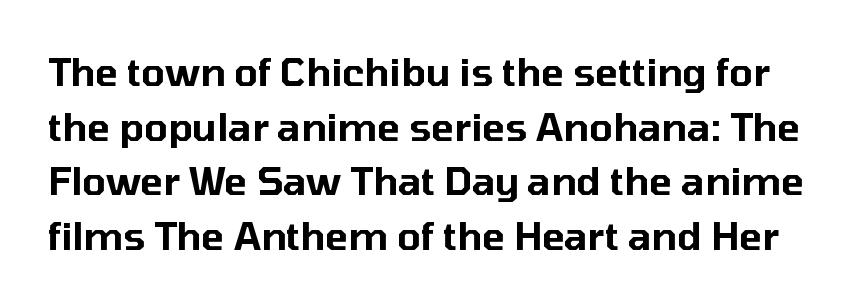
{"serif": "no", "italic": "no", "width": "normal", "stroke_contrast": "low", "x_height": "medium", "monospaced": "no", "underline": "no", "line_spacing": "normal", "line_spacing_ratio": 1.44, "letter_spacing": "normal", "letter_spacing_em": 0.0, "glyph_px": 38}
